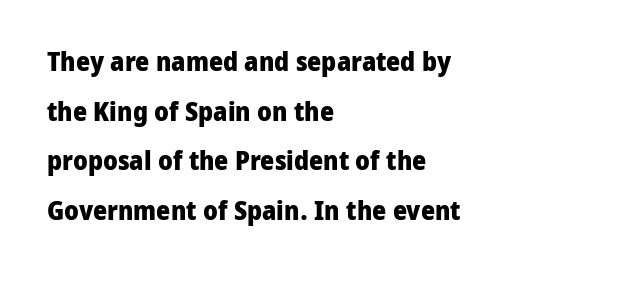
The image shows 27 px bold type, upright; set left-aligned, line spacing 1.84x, normal letter spacing, not underlined.
